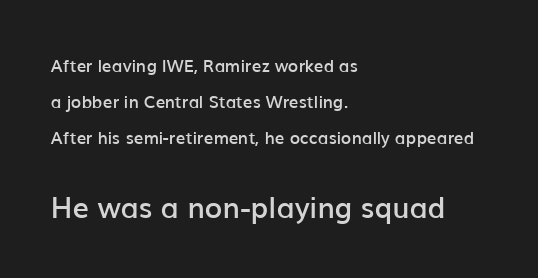
{"serif": "no", "italic": "no", "bold": "semi", "weight": "semibold", "width": "normal", "stroke_contrast": "low", "x_height": "medium", "monospaced": "no", "underline": "no", "align": "left", "line_spacing": "loose", "line_spacing_ratio": 2.13, "letter_spacing": "normal", "letter_spacing_em": 0.0, "larger_block": "second", "size_ratio": 1.71, "glyph_px": 29}
